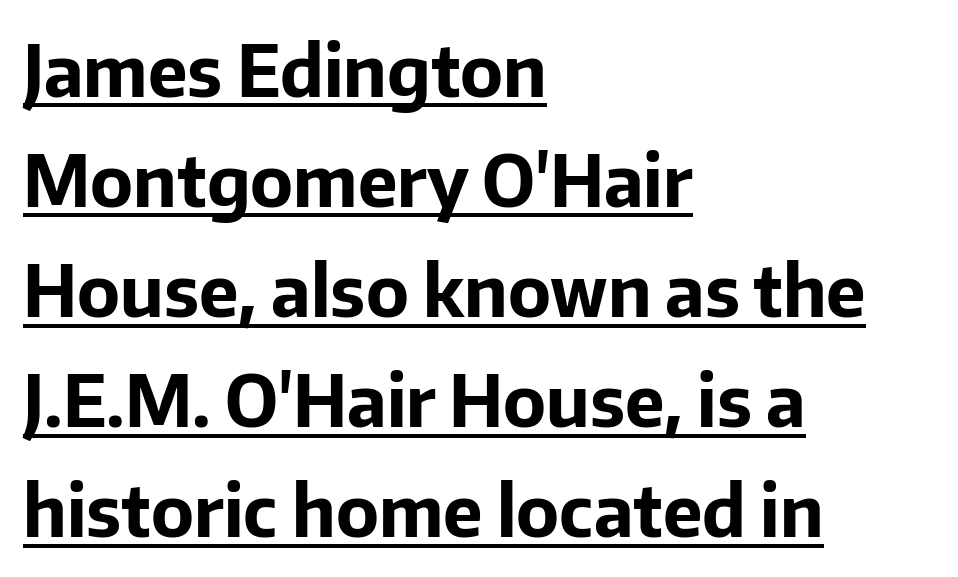
Think of a printed novel: that variable character pitch is what you see here. In terms of letterform style, serifs are entirely absent. The letters stand upright; this is a roman face. You could call the tracking neutral — neither tight nor loose.
